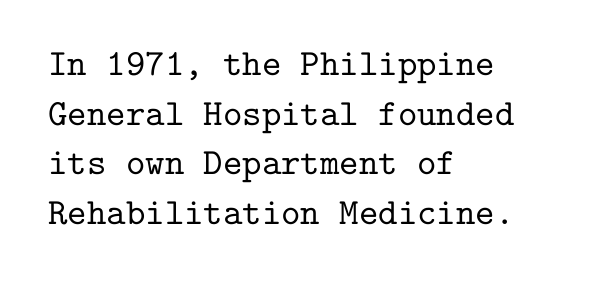
The image shows 37 px serif type, upright, monospaced; set left-aligned, normal line spacing (1.34x), normal letter spacing, not underlined; low stroke contrast and a medium x-height.
